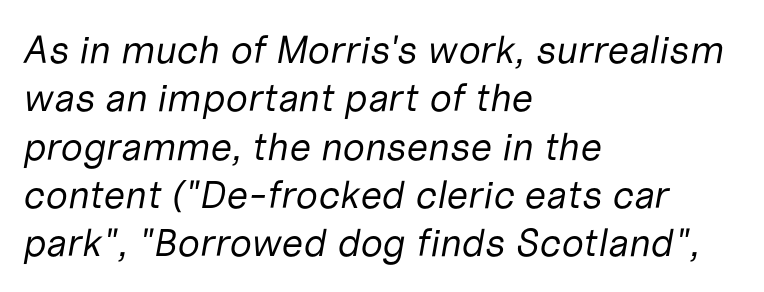
Does the copy run flush right? No — it runs flush left. Is this a heavy cut? Hardly; it is regular or lighter. This rendering features lettering with no underline. If you drew a line through each stem, it would be angled.
